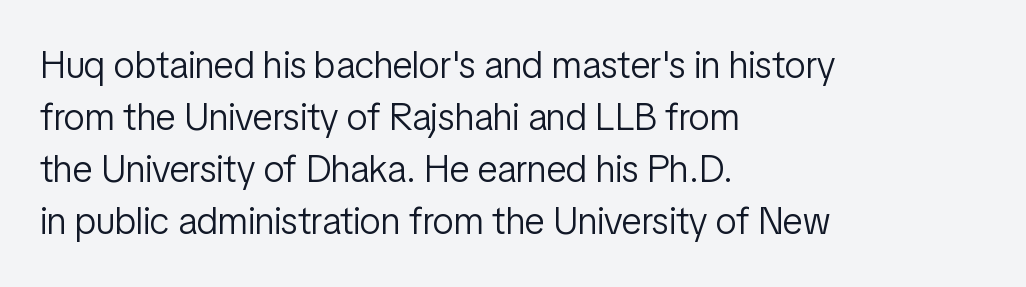
Q: Is the text bold? A: No.
Q: Is the text italic (slanted)? A: No, it is upright.
Q: Is the typeface a serif or a sans-serif typeface? A: Sans-serif.
Q: Is the text underlined? A: No.
Q: How is the paragraph aligned? A: Left-aligned.
Q: Is the spacing between letters normal or unusually wide? A: Normal.
Q: Is the spacing between lines tight, normal or loose? A: Normal.
Q: Width (condensed, normal, or wide)? A: Condensed.
Q: Stroke contrast? A: Low.
Q: x-height? A: Medium.
Q: Monospaced? A: No.
